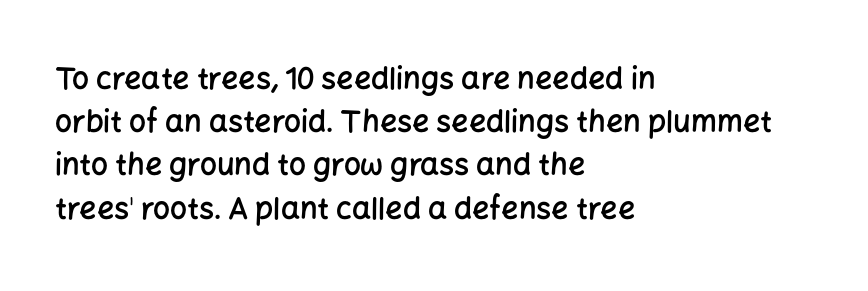
Unmarked baselines from the first word to the last. Proportional: the letters do not fall into vertical columns. Quick note: interline space is typical. The type family on display is of the sans-serif kind. The tracking reads as untouched default to a designer's eye.
